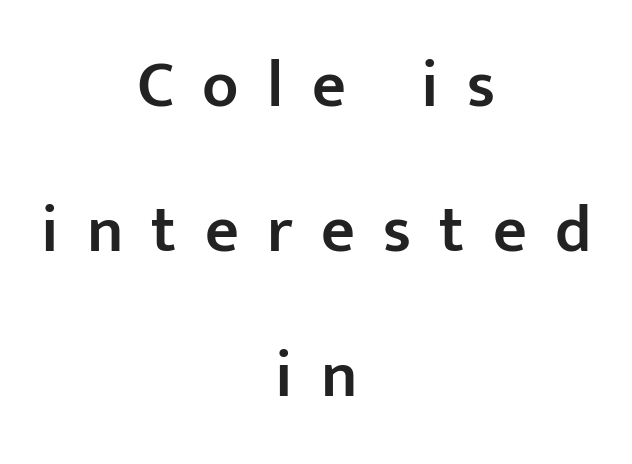
The image shows 66 px semibold sans-serif type, upright; set centered, loose line spacing (2.2x), unusually wide letter spacing (+0.43 em), not underlined; low stroke contrast and a medium x-height.
